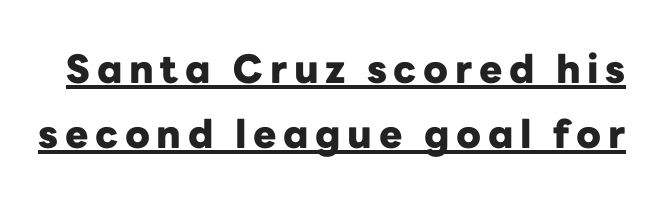
Q: Is the text bold? A: Yes.
Q: Is the text italic (slanted)? A: No, it is upright.
Q: Is the typeface a serif or a sans-serif typeface? A: Sans-serif.
Q: Is the text underlined? A: Yes.
Q: Is the spacing between lines tight, normal or loose? A: Normal.
Q: Width (condensed, normal, or wide)? A: Normal.
Q: Stroke contrast? A: Low.
Q: x-height? A: Medium.
Q: Monospaced? A: No.
